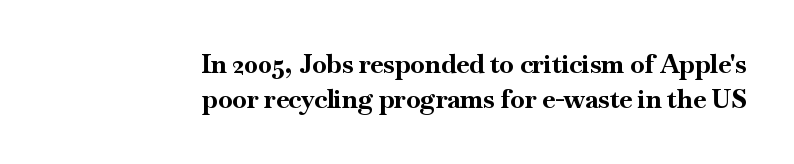
Q: Is the text bold? A: Yes.
Q: Is the text italic (slanted)? A: No, it is upright.
Q: Is the text underlined? A: No.
Q: How is the paragraph aligned? A: Right-aligned.
Q: Is the spacing between letters normal or unusually wide? A: Normal.
Q: Is the spacing between lines tight, normal or loose? A: Normal.
